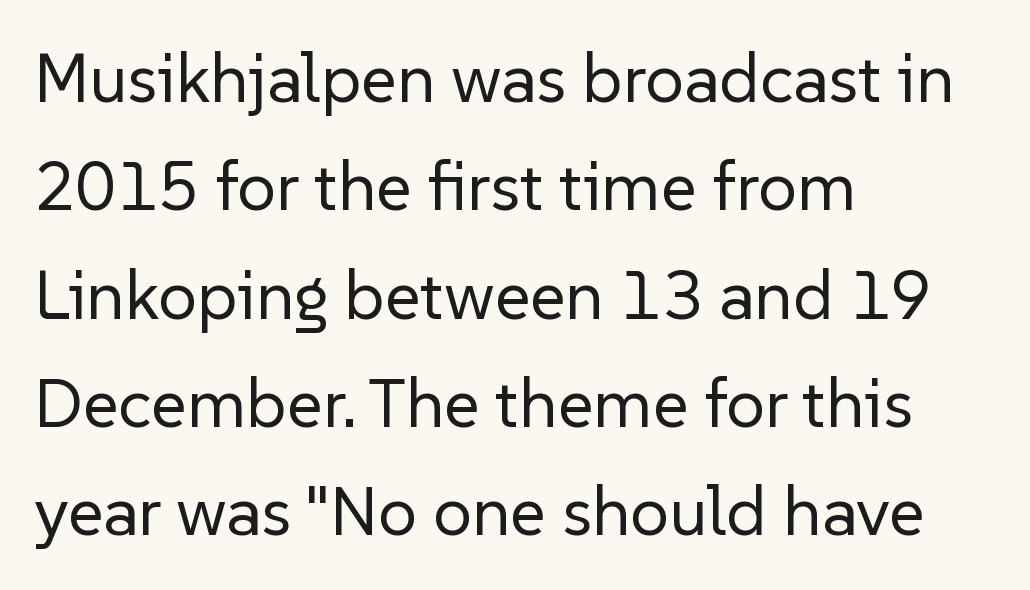
The foot of each line stays bare and open. Summary of vertical rhythm: regular, with standard interline spacing. The specimen reads as upright at a glance. One-word summary of the alignment: left.
